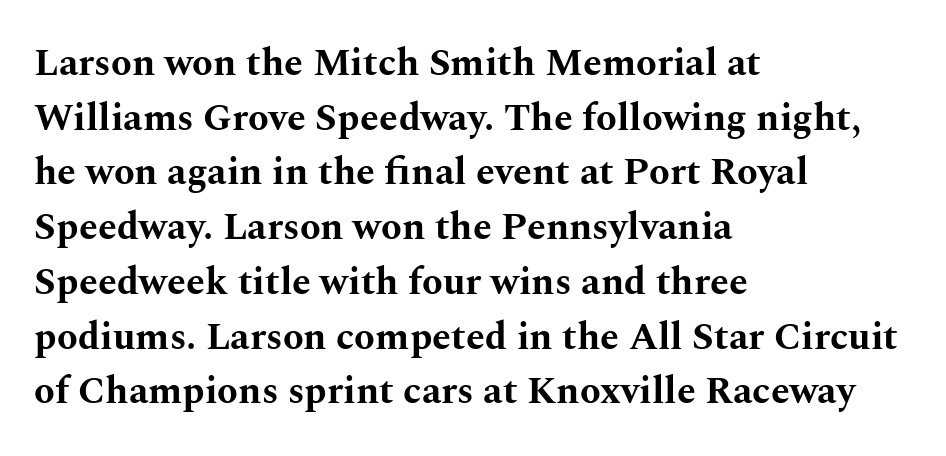
The rendering uses natural spacing where letterforms have individual widths. Typographically, this falls in the serif category. The ragged edge is on the right, which tells us the setting is flush left. Is the letter spacing exaggerated? No — it looks like the ordinary default.
